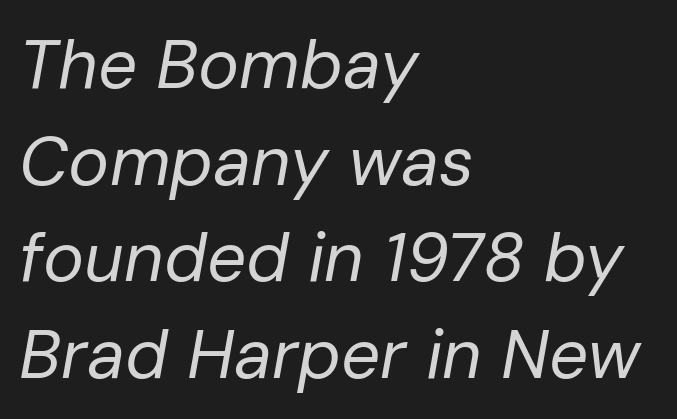
Q: Is the text bold? A: No.
Q: Is the text italic (slanted)? A: Yes, it leans right by about 10 degrees.
Q: Is the text underlined? A: No.
Q: How is the paragraph aligned? A: Left-aligned.
Q: Is the spacing between letters normal or unusually wide? A: Normal.
Q: Is the spacing between lines tight, normal or loose? A: Normal.
Q: Width (condensed, normal, or wide)? A: Normal.
Q: Stroke contrast? A: Low.
Q: x-height? A: Medium.
Q: Monospaced? A: No.
